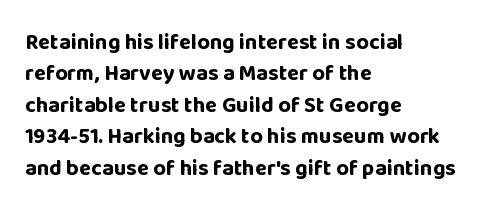
The vertical gap from one line to the next is medium. Bold? Absolutely — the strokes are thick and heavy. Plain, unruled lines of type. The ragged edge is on the right, which tells us the setting is flush left.
